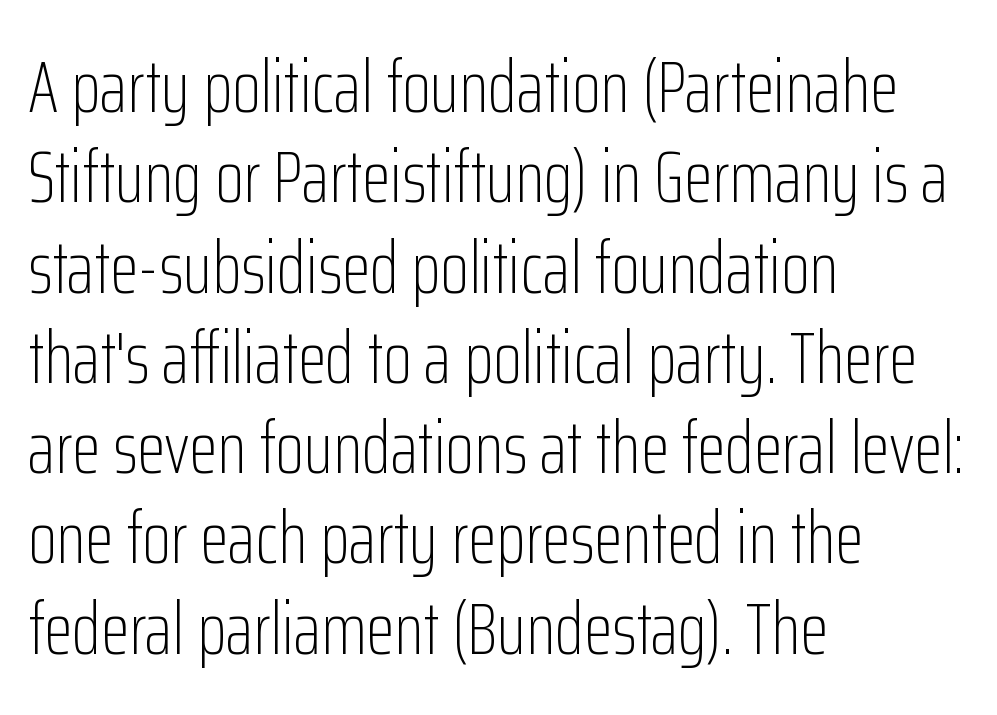
{"serif": "no", "italic": "no", "bold": "no", "weight": "light", "width": "condensed", "stroke_contrast": "low", "x_height": "medium", "monospaced": "no", "underline": "no", "align": "left", "line_spacing_ratio": 1.22, "letter_spacing": "normal", "letter_spacing_em": 0.0, "glyph_px": 74}
